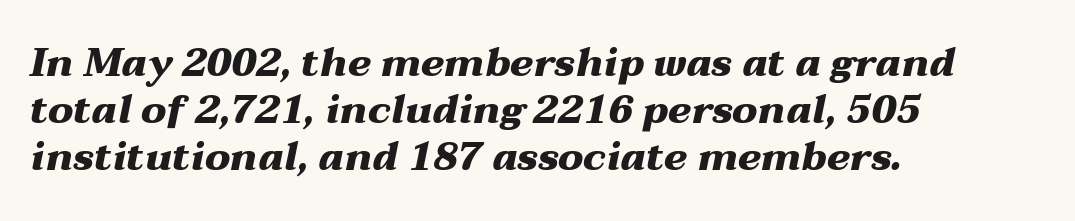
Q: Is the text bold? A: Yes.
Q: Is the text italic (slanted)? A: Yes, it leans right by about 12 degrees.
Q: Is the text underlined? A: No.
Q: How is the paragraph aligned? A: Left-aligned.
Q: Is the spacing between letters normal or unusually wide? A: Normal.
Q: Width (condensed, normal, or wide)? A: Wide.
Q: Stroke contrast? A: Medium.
Q: x-height? A: Medium.
Q: Monospaced? A: No.
